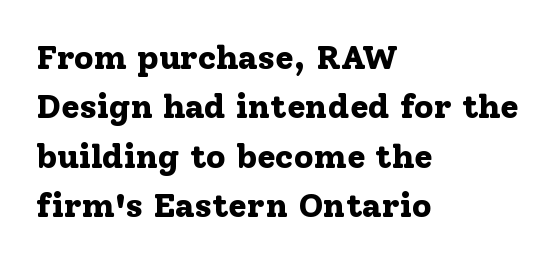
The image shows 34 px bold serif type, upright; set left-aligned, normal line spacing (1.45x), normal letter spacing, not underlined; low stroke contrast and a medium x-height.
